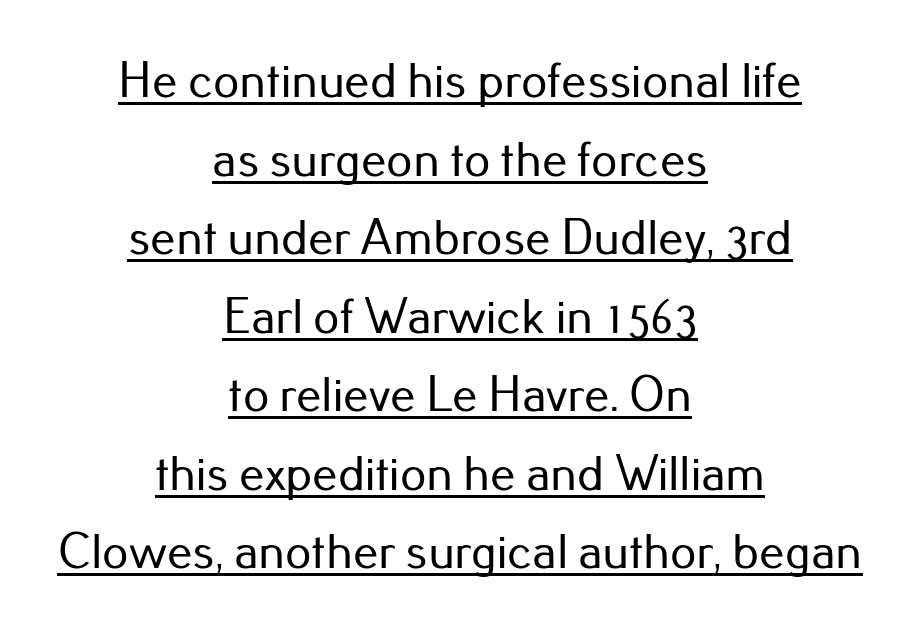
The image shows 51 px sans-serif type, upright; set centered, normal line spacing (1.54x), normal letter spacing, underlined; low stroke contrast and a small x-height.
